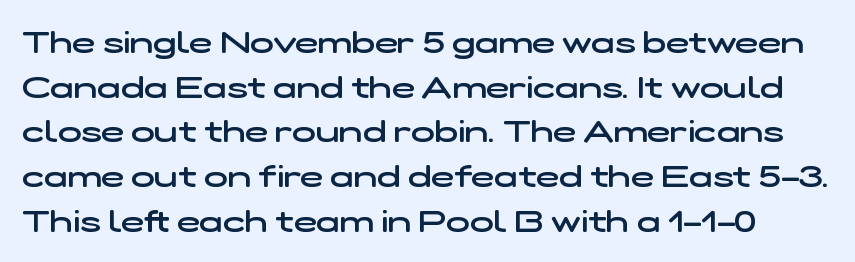
Q: Is the text bold? A: Semi-bold.
Q: Is the typeface a serif or a sans-serif typeface? A: Sans-serif.
Q: Is the text underlined? A: No.
Q: Is the spacing between letters normal or unusually wide? A: Normal.
Q: Is the spacing between lines tight, normal or loose? A: Normal.
Q: Width (condensed, normal, or wide)? A: Wide.
Q: Stroke contrast? A: Low.
Q: x-height? A: Medium.
Q: Monospaced? A: No.
